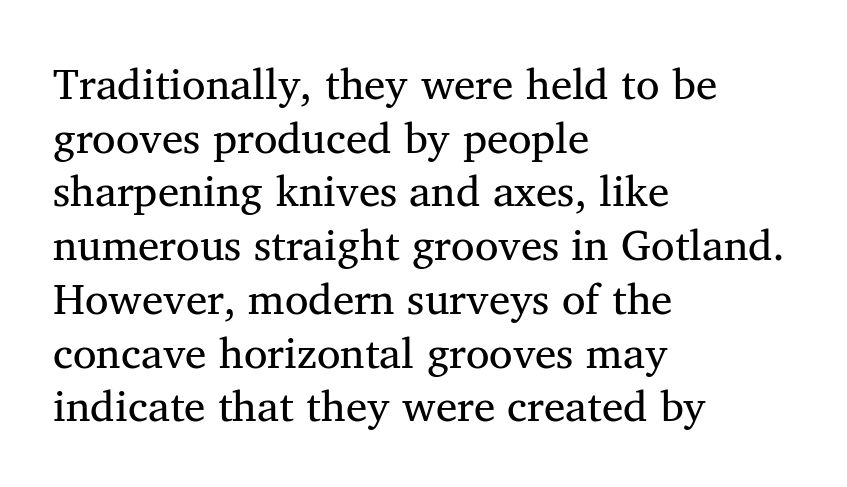
{"serif": "yes", "italic": "no", "bold": "no", "weight": "regular", "width": "normal", "stroke_contrast": "medium", "x_height": "medium", "monospaced": "no", "underline": "no", "align": "left", "line_spacing": "normal", "line_spacing_ratio": 1.25, "letter_spacing": "normal", "letter_spacing_em": 0.0, "glyph_px": 43}
